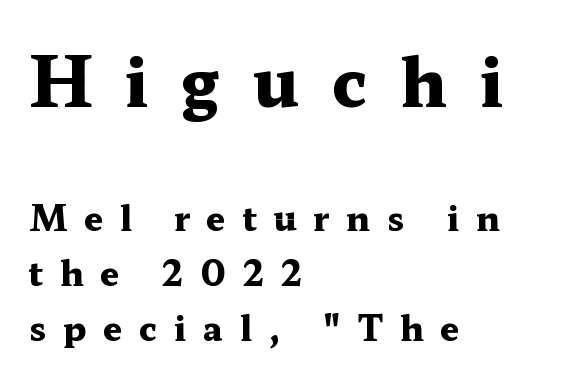
{"serif": "yes", "italic": "no", "bold": "yes", "weight": "heavy", "width": "wide", "stroke_contrast": "medium", "x_height": "medium", "monospaced": "no", "underline": "no", "align": "left", "line_spacing": "normal", "line_spacing_ratio": 1.62, "letter_spacing": "wide", "letter_spacing_em": 0.49, "larger_block": "first", "size_ratio": 1.97, "glyph_px": 67}
